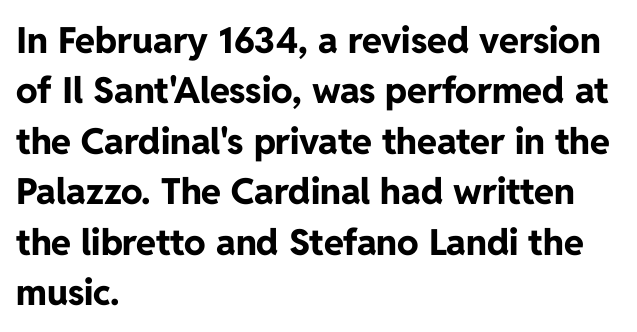
The image shows 36 px bold sans-serif type, upright; set left-aligned, normal line spacing (1.4x), normal letter spacing, not underlined; low stroke contrast and a medium x-height.
